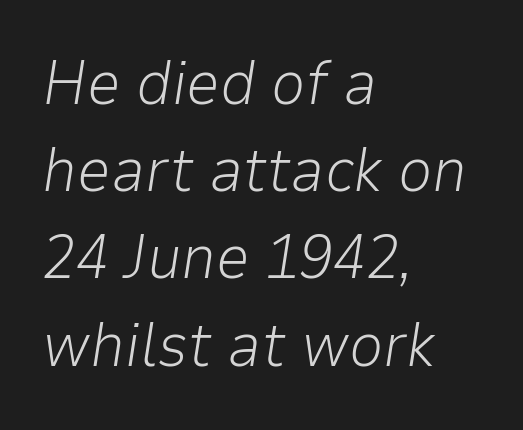
{"italic": "yes", "lean": "right", "slant_degrees": 9, "bold": "no", "weight": "light", "width": "normal", "stroke_contrast": "low", "x_height": "medium", "monospaced": "no", "underline": "no", "align": "left", "line_spacing": "normal", "line_spacing_ratio": 1.43, "letter_spacing": "normal", "letter_spacing_em": 0.0, "glyph_px": 61}
